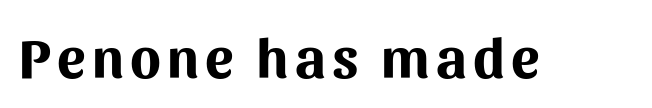
The image shows 57 px bold sans-serif type, upright; set not underlined; medium stroke contrast and a medium x-height.
